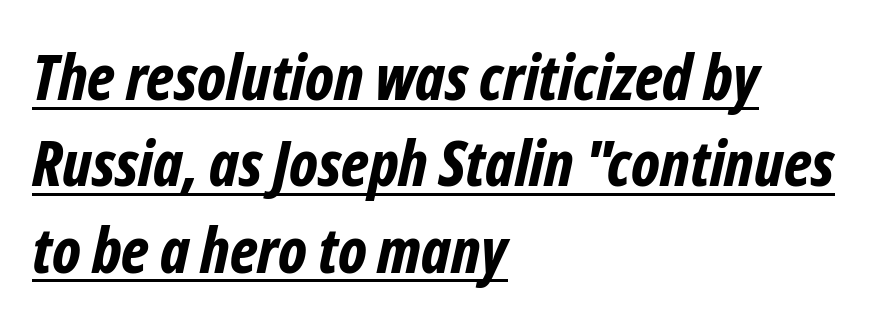
The image shows 63 px bold, condensed type, italic (leaning right); set left-aligned, normal line spacing (1.37x), normal letter spacing, underlined; low stroke contrast and a medium x-height.
